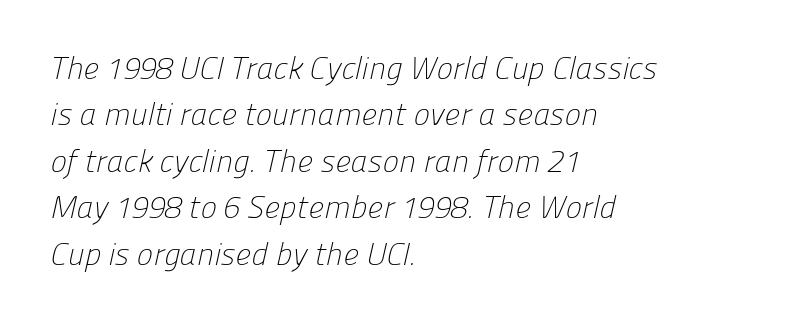
The image shows 31 px light sans-serif type; set left-aligned, normal line spacing (1.5x), normal letter spacing, not underlined; low stroke contrast and a medium x-height.
